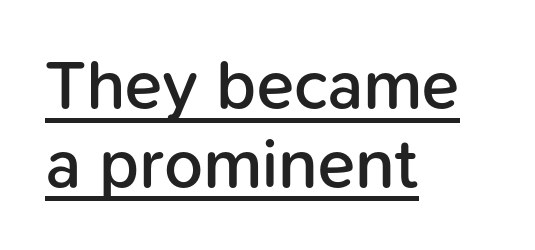
Standard letterfit; no display-style spreading of the glyphs. The type sits square on the baseline with zero lean. Horizontal alignment here is leftward, the default for most running prose. Each letter keeps its own natural width here, so spacing adapts to shape.
